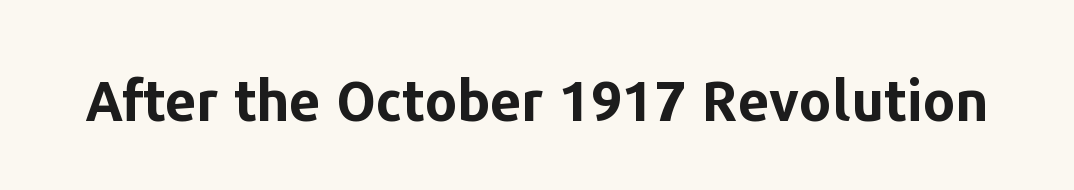
{"serif": "no", "italic": "no", "bold": "yes", "weight": "bold", "width": "normal", "stroke_contrast": "low", "x_height": "medium", "monospaced": "no", "underline": "no", "letter_spacing": "normal", "letter_spacing_em": 0.0, "glyph_px": 56}
